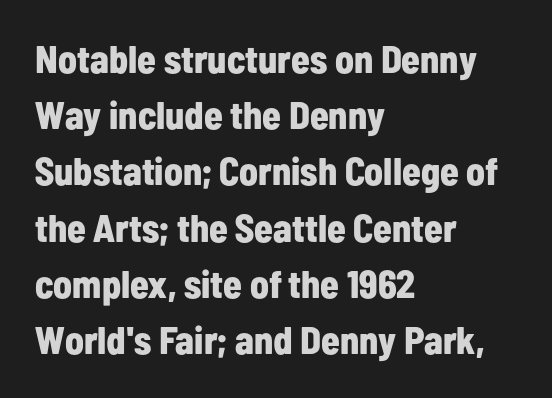
The image shows 38 px bold, condensed sans-serif type, upright; set left-aligned, normal line spacing (1.48x), normal letter spacing, not underlined; low stroke contrast and a medium x-height.
